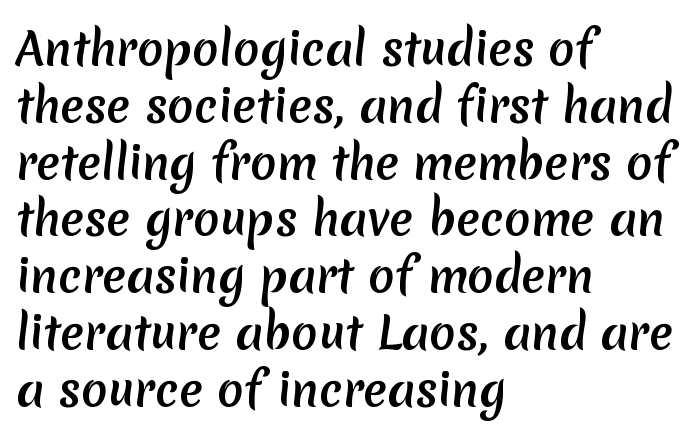
Q: Is the text bold? A: Yes.
Q: Is the typeface a serif or a sans-serif typeface? A: Sans-serif.
Q: Is the text underlined? A: No.
Q: How is the paragraph aligned? A: Left-aligned.
Q: Is the spacing between letters normal or unusually wide? A: Normal.
Q: Is the spacing between lines tight, normal or loose? A: Normal.
Q: Width (condensed, normal, or wide)? A: Normal.
Q: Stroke contrast? A: Low.
Q: x-height? A: Medium.
Q: Monospaced? A: No.
